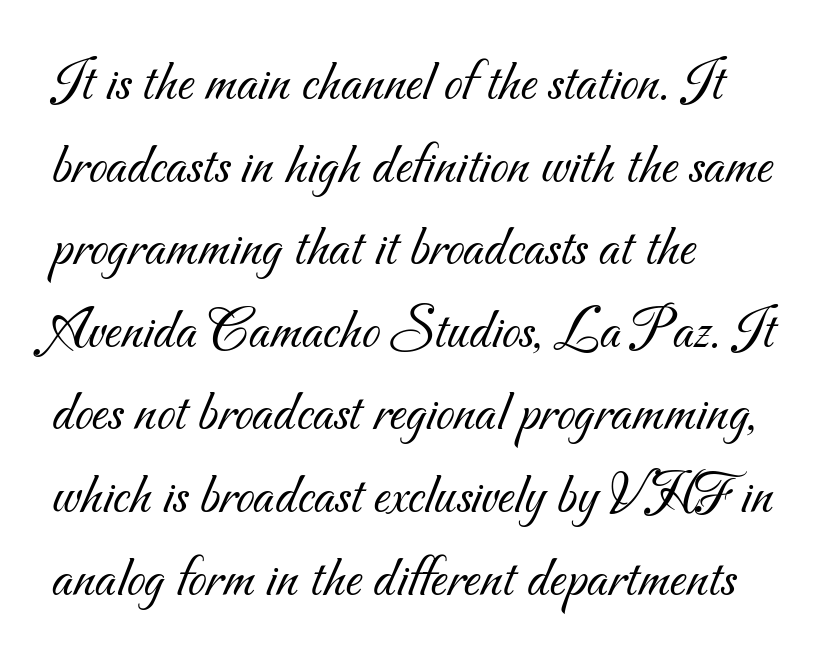
The image shows 59 px light sans-serif type; set left-aligned, normal line spacing (1.4x), normal letter spacing, not underlined; medium stroke contrast and a small x-height.
